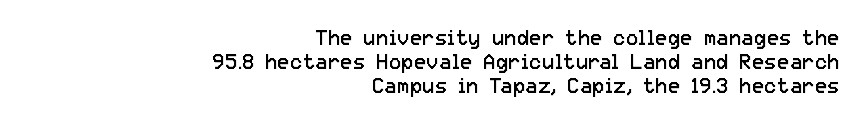
{"italic": "no", "bold": "no", "underline": "no", "align": "right", "line_spacing": "tight", "line_spacing_ratio": 1.15, "letter_spacing": "normal", "letter_spacing_em": 0.0, "glyph_px": 21}
